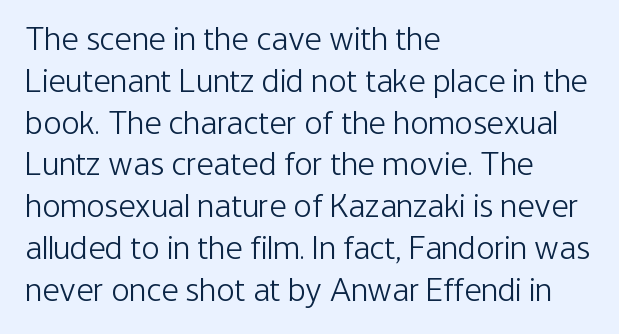
The image shows 34 px light, condensed sans-serif type, upright; set left-aligned, line spacing 1.23x, normal letter spacing, not underlined; low stroke contrast and a medium x-height.
